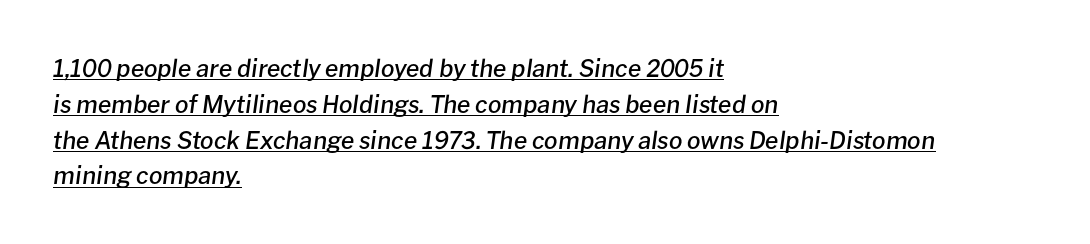
{"italic": "yes", "lean": "right", "slant_degrees": 8, "bold": "semi", "underline": "yes", "align": "left", "line_spacing": "normal", "line_spacing_ratio": 1.49, "letter_spacing": "normal", "letter_spacing_em": 0.0, "glyph_px": 24}
